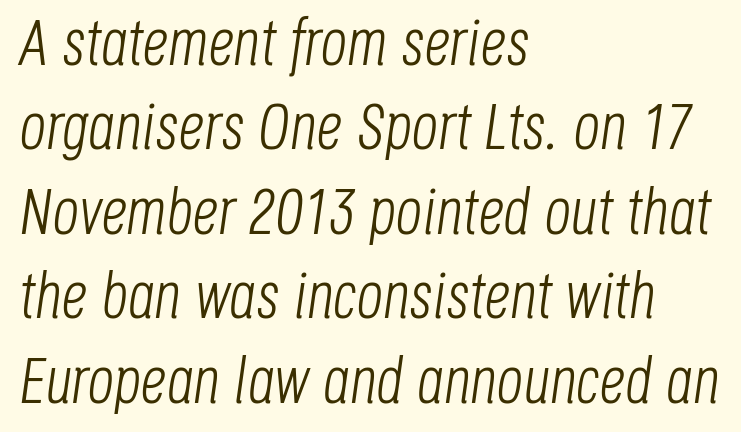
The image shows 65 px light, condensed type, italic (leaning right); set left-aligned, normal line spacing (1.3x), normal letter spacing, not underlined; low stroke contrast and a large x-height.
